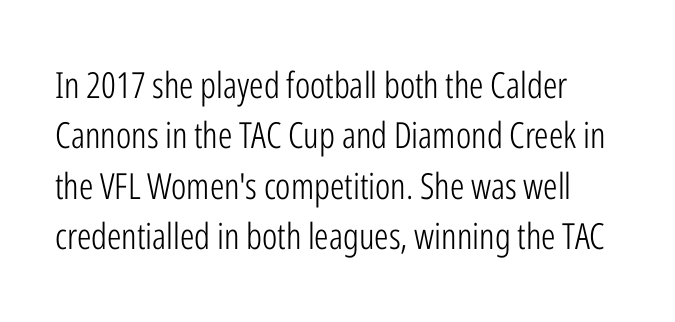
The image shows 36 px light, condensed sans-serif type, upright; set normal line spacing (1.4x), normal letter spacing, not underlined; low stroke contrast and a medium x-height.
